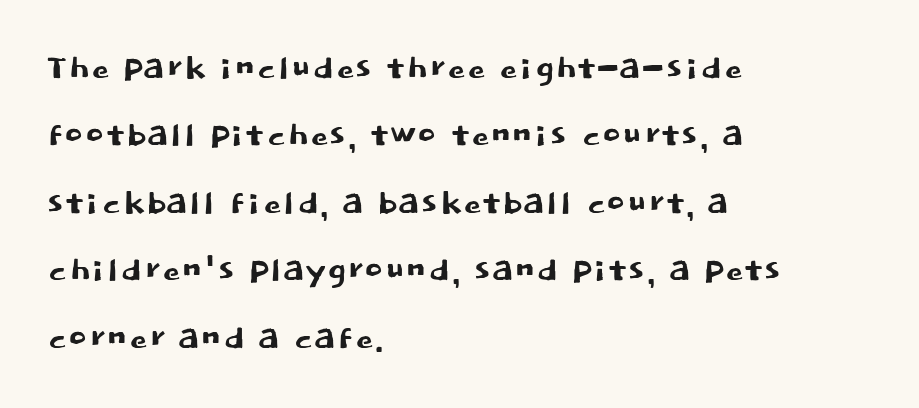
Q: Is the text italic (slanted)? A: No, it is upright.
Q: Is the typeface a serif or a sans-serif typeface? A: Sans-serif.
Q: Is the text underlined? A: No.
Q: How is the paragraph aligned? A: Left-aligned.
Q: Is the spacing between letters normal or unusually wide? A: Normal.
Q: Is the spacing between lines tight, normal or loose? A: Normal.
Q: Width (condensed, normal, or wide)? A: Normal.
Q: Stroke contrast? A: Low.
Q: x-height? A: Large.
Q: Monospaced? A: No.
